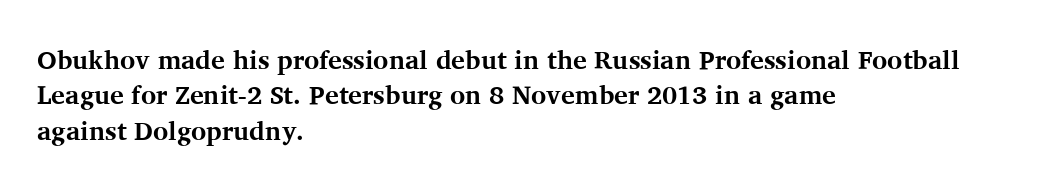
Normally led — the rows are evenly, conventionally spaced. A roman cut, with each character standing at attention. The gaps between neighbouring characters are ordinary and unremarkable. The words here are not underlined. Left-aligned paragraph, ragged on the right. The typesetting leans heavy: a genuine bold.
